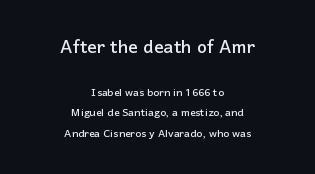
Successive baselines arrive at the customary interval. Nope, not italic — everything's standing straight. Does extra space separate the letters? No, they use regular spacing. Bigger letters appear in the top chunk; the bottom chunk is reduced.
